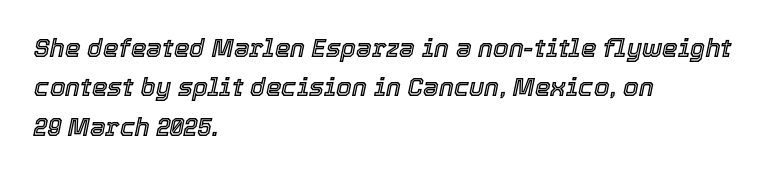
Q: Is the text italic (slanted)? A: Yes, it leans right by about 12 degrees.
Q: Is the text underlined? A: No.
Q: How is the paragraph aligned? A: Left-aligned.
Q: Is the spacing between letters normal or unusually wide? A: Normal.
Q: Is the spacing between lines tight, normal or loose? A: Normal.
